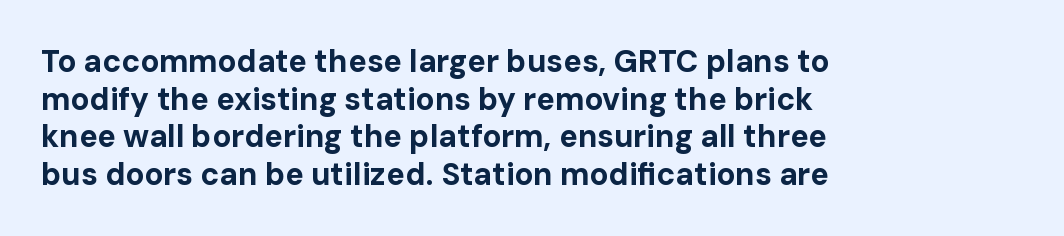
Q: Is the text bold? A: Yes.
Q: Is the text italic (slanted)? A: No, it is upright.
Q: Is the typeface a serif or a sans-serif typeface? A: Sans-serif.
Q: Is the text underlined? A: No.
Q: How is the paragraph aligned? A: Left-aligned.
Q: Is the spacing between letters normal or unusually wide? A: Normal.
Q: Width (condensed, normal, or wide)? A: Normal.
Q: Stroke contrast? A: Low.
Q: x-height? A: Medium.
Q: Monospaced? A: No.
